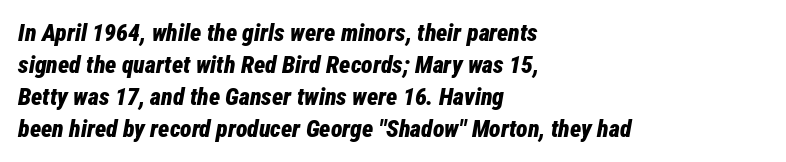
Quick note: interline space is typical. Weight: bold. These lines were composed using italics. This sample uses plain, unmodified letter spacing.
